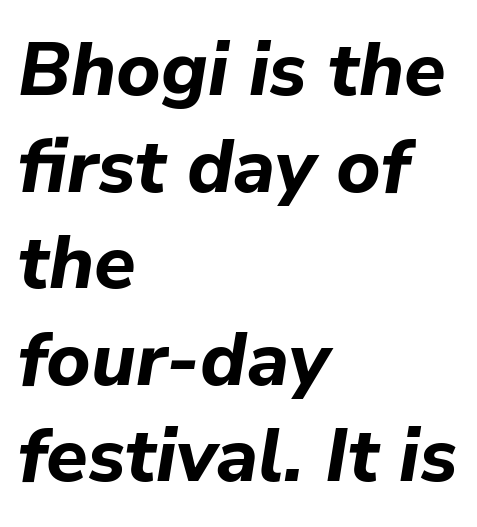
How heavy is the stroke? Heavy — this is a bold. Leading: standard. Spacing verdict: proportional, widths tailored to each character. Beneath every word, the page is bare. The paragraph shown leans on its left margin.
